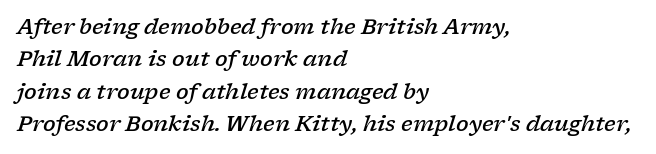
Q: Is the text bold? A: Semi-bold.
Q: Is the text italic (slanted)? A: Yes, it leans right by about 17 degrees.
Q: Is the text underlined? A: No.
Q: How is the paragraph aligned? A: Left-aligned.
Q: Is the spacing between letters normal or unusually wide? A: Normal.
Q: Is the spacing between lines tight, normal or loose? A: Normal.
